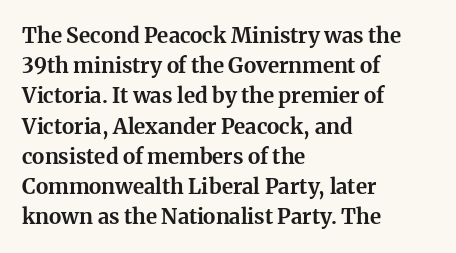
Emphasis by weight is at full strength: bold. Compared with typical body copy, the letter spacing here is the same. The passage shown is not underscored anywhere. Each new line begins a customary step beneath the previous one.
